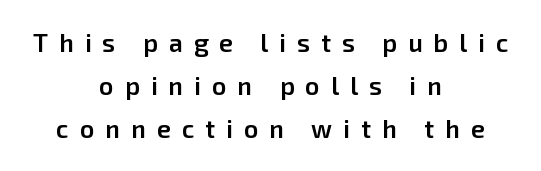
{"italic": "no", "bold": "semi", "underline": "no", "align": "center", "line_spacing_ratio": 1.72, "letter_spacing": "wide", "letter_spacing_em": 0.44, "glyph_px": 25}
